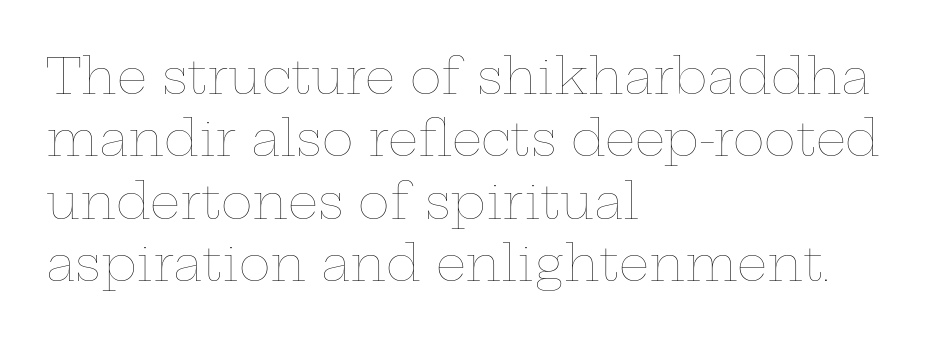
Here the designer chose a conventional face with non-uniform glyph widths. Horizontal bands of white between lines are of average thickness. Stroke mass is kept to a normal reading level or below. The baseline area is clear. Short and long lines alike share a common starting point at left.
